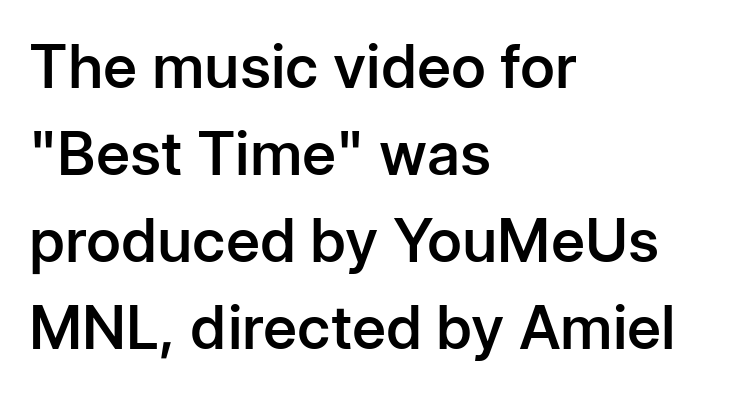
No extra tracking has been applied to these lines. Note: no serifs on the glyphs. These lines are rendered in a variable-pitch font. Every letter is mildly thick-stroked: semibold rather than bold. No word sits above an underline.
